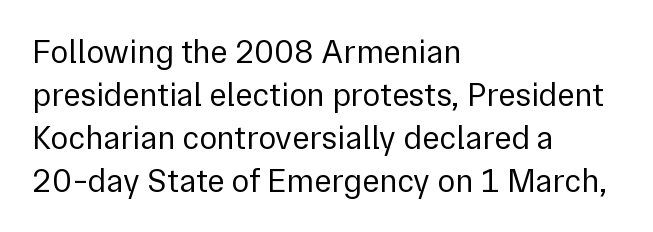
You could not count columns in this text — the font is proportionally spaced. No extra tracking has been applied to these lines. Words float on clear page, feet unadorned. Reading down the column, the eye jumps a familiar distance to each next line.
